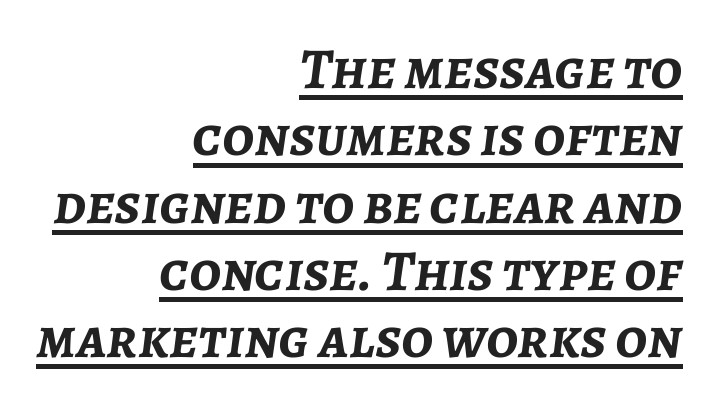
Q: Is the text bold? A: Yes.
Q: Is the text italic (slanted)? A: Yes, it leans right by about 7 degrees.
Q: Is the text underlined? A: Yes.
Q: How is the paragraph aligned? A: Right-aligned.
Q: Is the spacing between letters normal or unusually wide? A: Normal.
Q: Width (condensed, normal, or wide)? A: Normal.
Q: Stroke contrast? A: Low.
Q: x-height? A: Medium.
Q: Monospaced? A: No.
